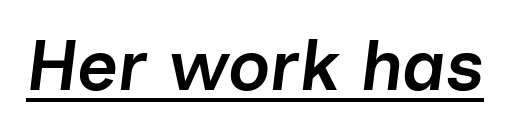
Q: Is the text bold? A: Semi-bold.
Q: Is the text italic (slanted)? A: Yes, it leans right by about 7 degrees.
Q: Is the text underlined? A: Yes.
Q: Is the spacing between letters normal or unusually wide? A: Normal.
Q: Width (condensed, normal, or wide)? A: Normal.
Q: Stroke contrast? A: Low.
Q: x-height? A: Medium.
Q: Monospaced? A: No.
